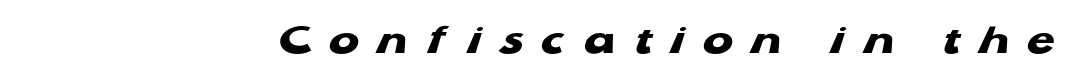
The image shows 45 px heavy, wide sans-serif type; set unusually wide letter spacing (+0.41 em), not underlined; low stroke contrast and a medium x-height.
